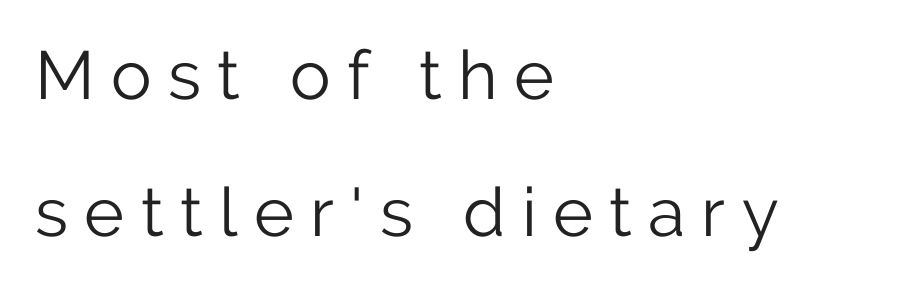
{"serif": "no", "italic": "no", "bold": "no", "weight": "light", "width": "normal", "stroke_contrast": "low", "x_height": "medium", "monospaced": "no", "underline": "no", "align": "left", "line_spacing": "loose", "line_spacing_ratio": 2.01, "letter_spacing": "wide", "letter_spacing_em": 0.24, "glyph_px": 68}
